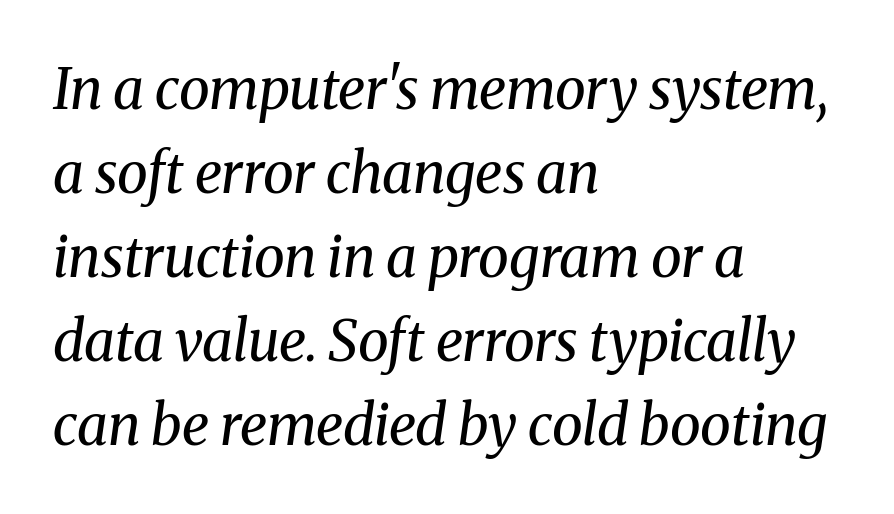
Q: Is the text bold? A: No.
Q: Is the text italic (slanted)? A: Yes, it leans right by about 8 degrees.
Q: Is the typeface a serif or a sans-serif typeface? A: Serif.
Q: Is the text underlined? A: No.
Q: How is the paragraph aligned? A: Left-aligned.
Q: Is the spacing between letters normal or unusually wide? A: Normal.
Q: Is the spacing between lines tight, normal or loose? A: Normal.
Q: Width (condensed, normal, or wide)? A: Normal.
Q: Stroke contrast? A: Medium.
Q: x-height? A: Medium.
Q: Monospaced? A: No.
